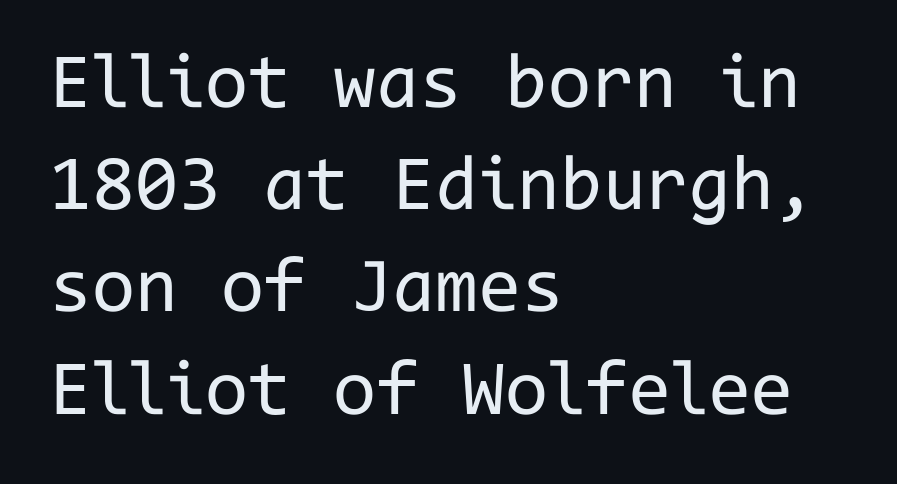
Q: Is the text bold? A: No.
Q: Is the text italic (slanted)? A: No, it is upright.
Q: Is the typeface a serif or a sans-serif typeface? A: Sans-serif.
Q: Is the text underlined? A: No.
Q: How is the paragraph aligned? A: Left-aligned.
Q: Is the spacing between letters normal or unusually wide? A: Normal.
Q: Is the spacing between lines tight, normal or loose? A: Normal.
Q: Width (condensed, normal, or wide)? A: Normal.
Q: Stroke contrast? A: Low.
Q: x-height? A: Medium.
Q: Monospaced? A: Yes.
